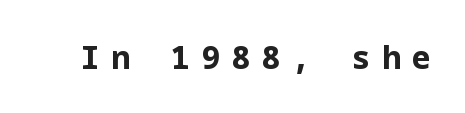
Q: Is the text bold? A: Yes.
Q: Is the text italic (slanted)? A: No, it is upright.
Q: Is the typeface a serif or a sans-serif typeface? A: Sans-serif.
Q: Is the text underlined? A: No.
Q: Is the spacing between letters normal or unusually wide? A: Unusually wide.
Q: Width (condensed, normal, or wide)? A: Normal.
Q: Stroke contrast? A: Low.
Q: x-height? A: Medium.
